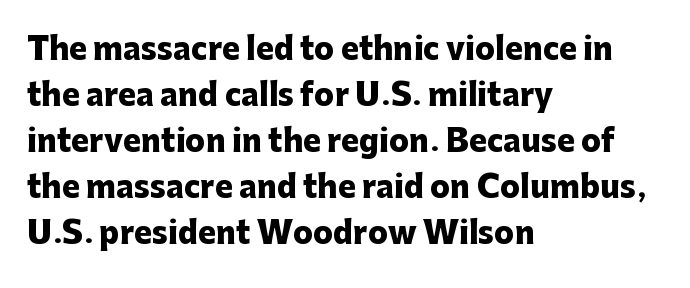
Q: Is the text bold? A: Yes.
Q: Is the text italic (slanted)? A: No, it is upright.
Q: Is the typeface a serif or a sans-serif typeface? A: Sans-serif.
Q: Is the text underlined? A: No.
Q: How is the paragraph aligned? A: Left-aligned.
Q: Is the spacing between letters normal or unusually wide? A: Normal.
Q: Is the spacing between lines tight, normal or loose? A: Normal.
Q: Width (condensed, normal, or wide)? A: Normal.
Q: Stroke contrast? A: Low.
Q: x-height? A: Medium.
Q: Monospaced? A: No.
